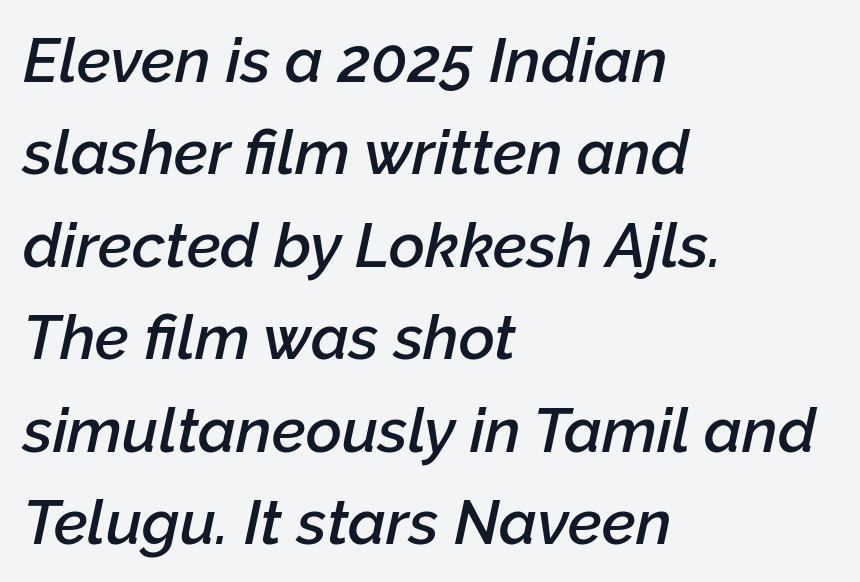
The gaps between neighbouring characters are ordinary and unremarkable. When letters slant like this, we call the style italic. Each row of text sits above clean, open space. A classic flush-left, rag-right setting is used for this passage. The strokes are fattened partway — semibold, not bold.
